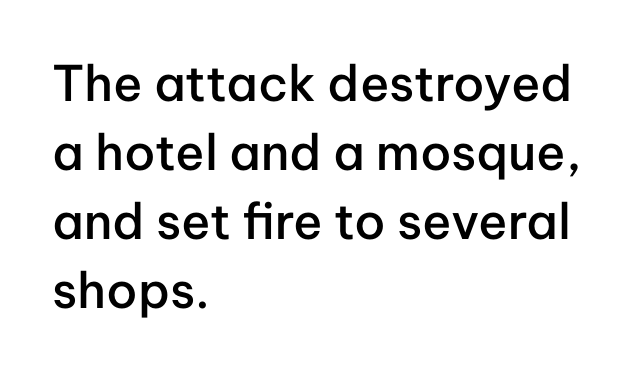
{"serif": "no", "italic": "no", "bold": "semi", "weight": "semibold", "width": "normal", "stroke_contrast": "low", "x_height": "medium", "monospaced": "no", "underline": "no", "align": "left", "line_spacing": "normal", "line_spacing_ratio": 1.41, "letter_spacing": "normal", "letter_spacing_em": 0.0, "glyph_px": 49}
